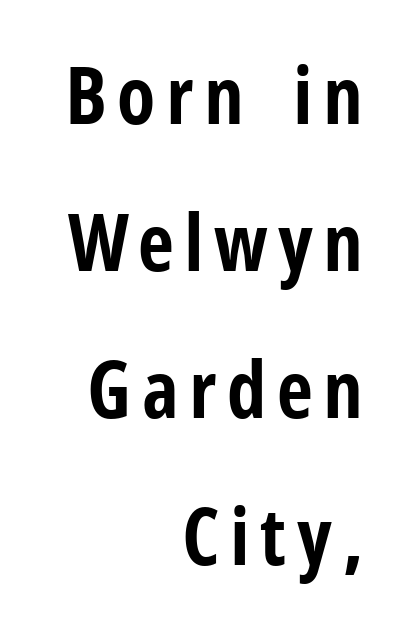
{"serif": "no", "italic": "no", "bold": "yes", "weight": "bold", "width": "condensed", "stroke_contrast": "low", "x_height": "medium", "monospaced": "no", "underline": "no", "align": "right", "line_spacing_ratio": 1.86, "glyph_px": 79}
